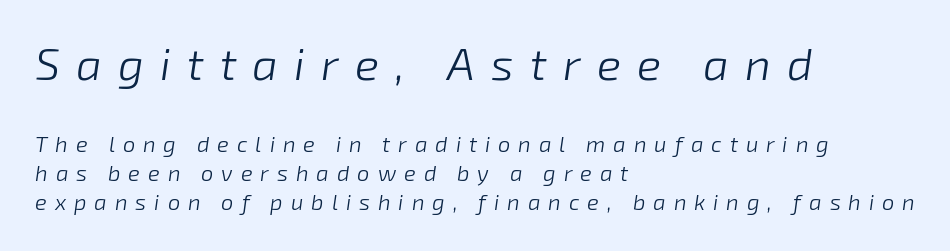
{"italic": "yes", "lean": "right", "slant_degrees": 8, "bold": "no", "weight": "light", "width": "normal", "stroke_contrast": "low", "x_height": "medium", "monospaced": "no", "underline": "no", "align": "left", "line_spacing": "normal", "line_spacing_ratio": 1.32, "letter_spacing": "wide", "letter_spacing_em": 0.36, "larger_block": "first", "size_ratio": 2.05, "glyph_px": 45}
